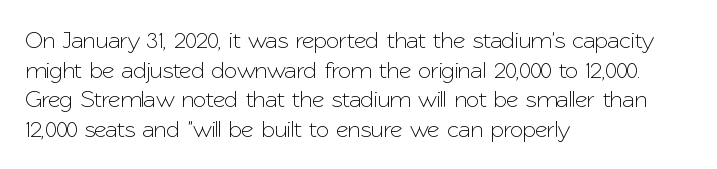
The rag falls on the right side of this text block. This sample uses an upright cut, with every glyph sitting square on the baseline. This sample uses plain, unmodified letter spacing. The strip under each line holds only bare page.
